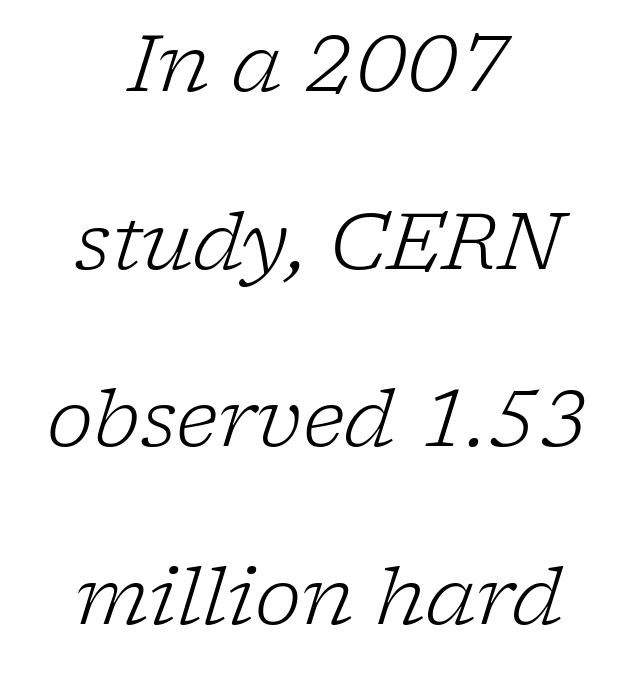
The image shows 79 px light serif type, italic (leaning right); set centered, loose line spacing (2.25x), normal letter spacing, not underlined; low stroke contrast and a medium x-height.
